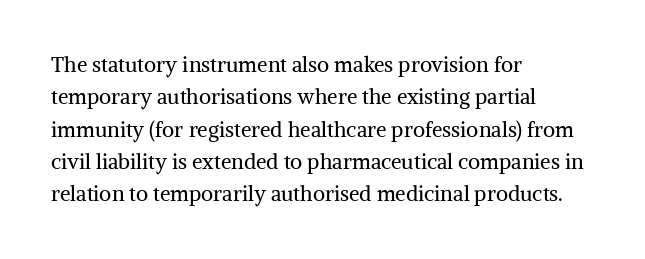
The image shows 21 px text type, upright; set left-aligned, normal line spacing (1.54x), normal letter spacing, not underlined.
